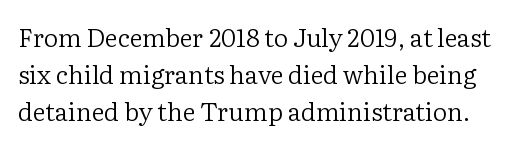
The image shows 25 px text type, upright; set normal line spacing (1.49x), normal letter spacing, not underlined.
